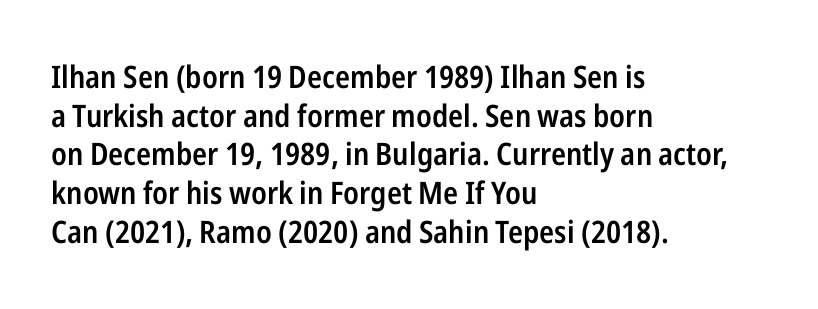
These lines were composed using upright roman letters. The letters are semibold — heavier than regular but short of a full bold. Students, observe: this is what conventionally led text looks like. A classic flush-left, rag-right setting is used for this passage.
